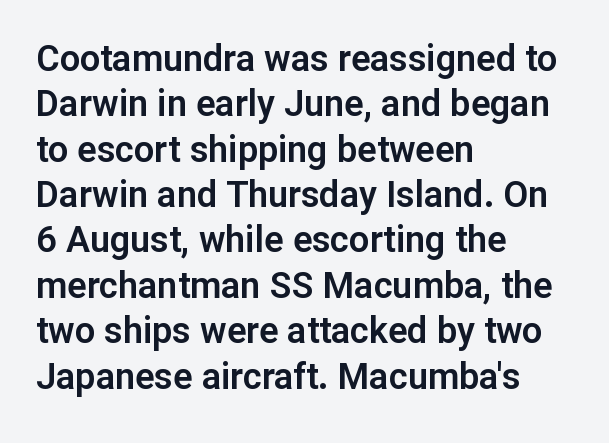
The image shows 36 px sans-serif type, upright; set left-aligned, normal line spacing (1.26x), normal letter spacing, not underlined; low stroke contrast and a medium x-height.
